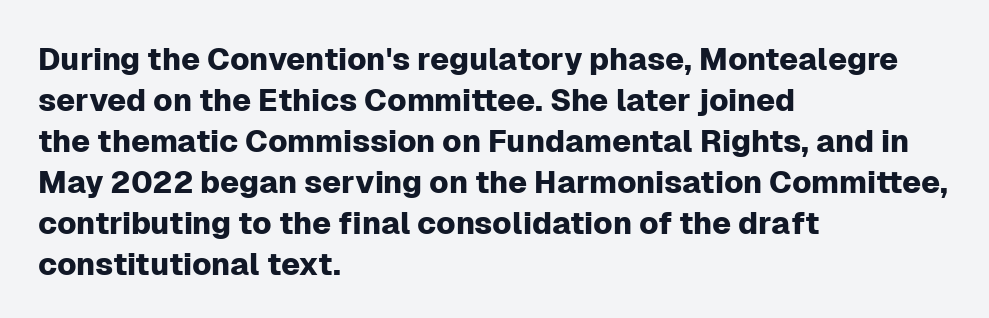
Q: Is the text italic (slanted)? A: No, it is upright.
Q: Is the typeface a serif or a sans-serif typeface? A: Sans-serif.
Q: Is the text underlined? A: No.
Q: How is the paragraph aligned? A: Left-aligned.
Q: Is the spacing between letters normal or unusually wide? A: Normal.
Q: Is the spacing between lines tight, normal or loose? A: Normal.
Q: Width (condensed, normal, or wide)? A: Normal.
Q: Stroke contrast? A: Low.
Q: x-height? A: Medium.
Q: Monospaced? A: No.
